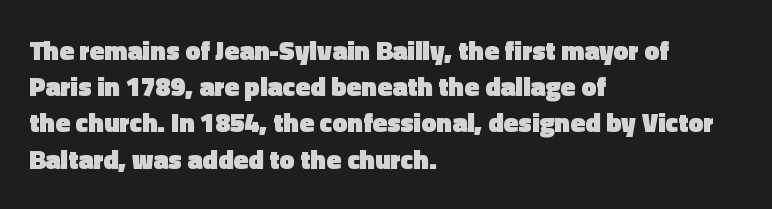
Q: Is the text bold? A: Yes.
Q: Is the text italic (slanted)? A: No, it is upright.
Q: Is the text underlined? A: No.
Q: How is the paragraph aligned? A: Left-aligned.
Q: Is the spacing between letters normal or unusually wide? A: Normal.
Q: Is the spacing between lines tight, normal or loose? A: Normal.
